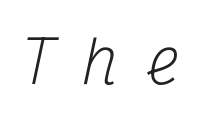
Notice how the stems are inclined rather than vertical — that's the hallmark of italics. Stems here are at most as thick as an everyday book face. This sample has the even, mechanical cadence of fixed-width lettering. The space directly below the letters is spotless. Someone cranked the tracking dial way up on this one.
